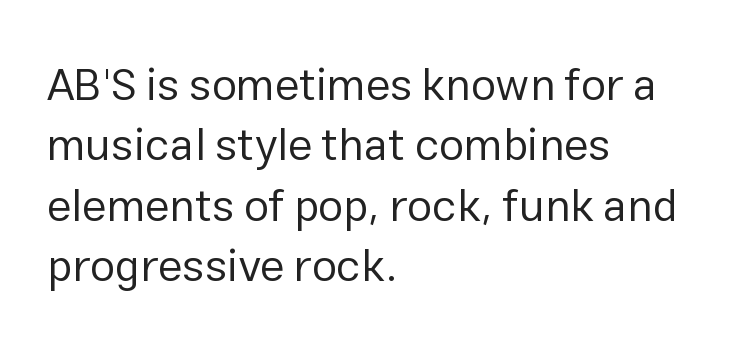
Underlining? Definitely not there. Stems and bowls with no extra thickness — not bold. Is the letter spacing exaggerated? No — it looks like the ordinary default. Type style note: lacks serifs. Horizontally, the lines are justified to the leading edge only.
